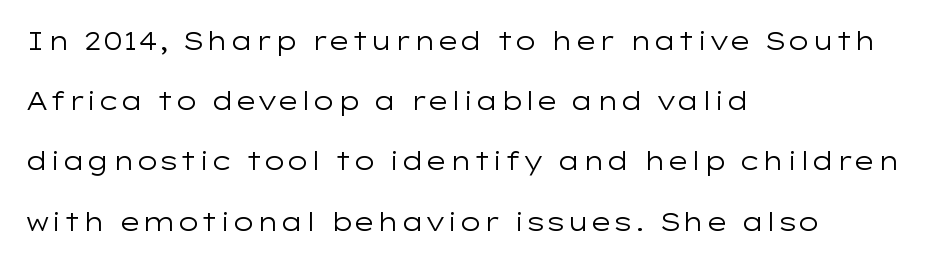
Is the letter spacing exaggerated? No — it looks like the ordinary default. Line beginnings align vertically; line endings do not. The zone under the glyphs is completely vacant. Is there any slant? The stems are plumb.
